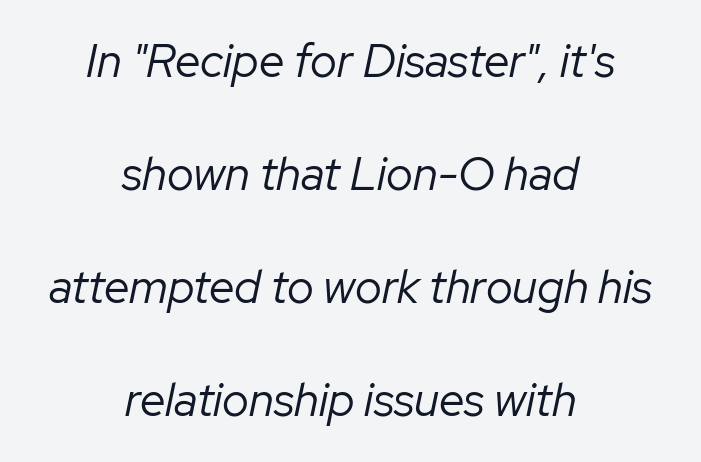
The image shows 46 px regular-weight type, italic (leaning right); set centered, loose line spacing (2.46x), normal letter spacing, not underlined; low stroke contrast and a medium x-height.
